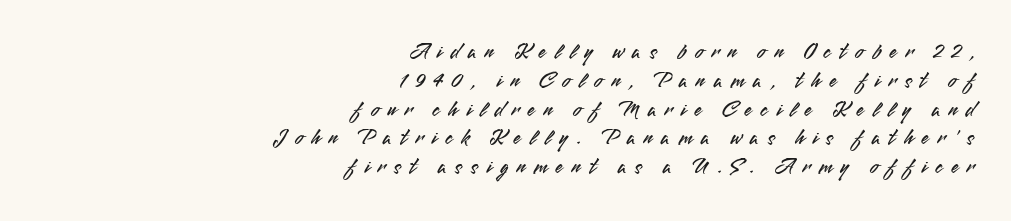
The image shows 22 px text type; set right-aligned, normal line spacing (1.31x), unusually wide letter spacing (+0.38 em), not underlined.
